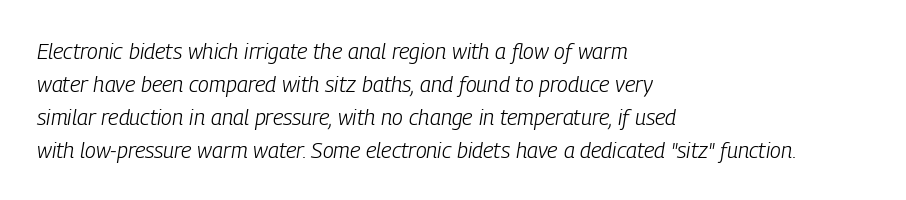
One glance says typical: line gaps are just what's usual. Is this a heavy cut? Hardly; it is regular or lighter. Observe the lean: these are italic letterforms. Underline: absent.
